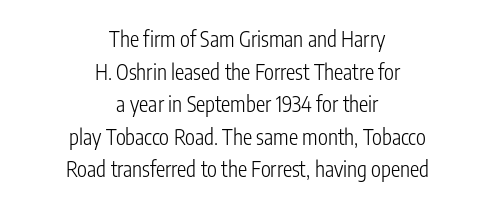
The image shows 21 px text type, upright; set centered, normal line spacing (1.55x), normal letter spacing, not underlined.
